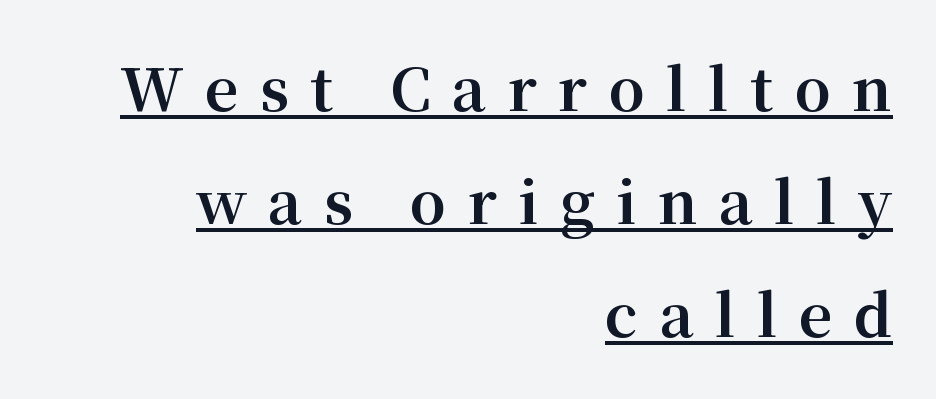
The image shows 58 px bold serif type, upright; set right-aligned, loose line spacing (1.95x), unusually wide letter spacing (+0.37 em), underlined; medium stroke contrast and a medium x-height.
